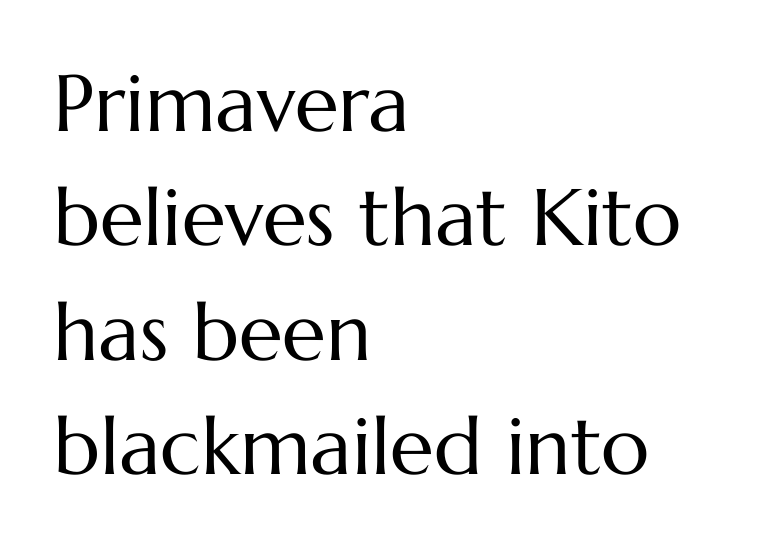
Q: Is the text bold? A: No.
Q: Is the text italic (slanted)? A: No, it is upright.
Q: Is the text underlined? A: No.
Q: How is the paragraph aligned? A: Left-aligned.
Q: Is the spacing between letters normal or unusually wide? A: Normal.
Q: Is the spacing between lines tight, normal or loose? A: Normal.
Q: Width (condensed, normal, or wide)? A: Normal.
Q: Stroke contrast? A: Medium.
Q: x-height? A: Medium.
Q: Monospaced? A: No.
